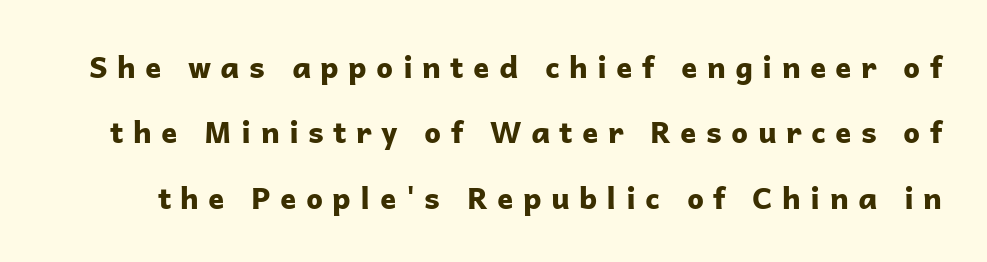
Q: Is the text bold? A: Yes.
Q: Is the text italic (slanted)? A: No, it is upright.
Q: Is the typeface a serif or a sans-serif typeface? A: Sans-serif.
Q: Is the text underlined? A: No.
Q: Is the spacing between letters normal or unusually wide? A: Unusually wide.
Q: Is the spacing between lines tight, normal or loose? A: Loose.
Q: Width (condensed, normal, or wide)? A: Normal.
Q: Stroke contrast? A: Low.
Q: x-height? A: Medium.
Q: Monospaced? A: No.
